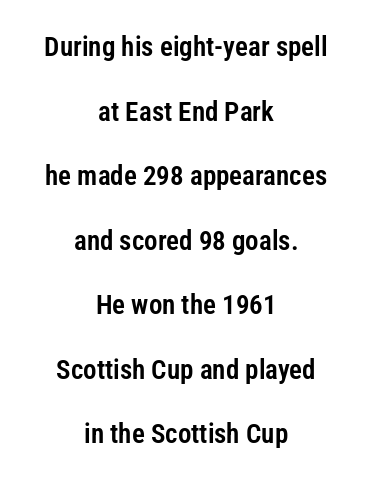
The image shows 27 px text type, upright; set centered, loose line spacing (2.39x), normal letter spacing, not underlined.
